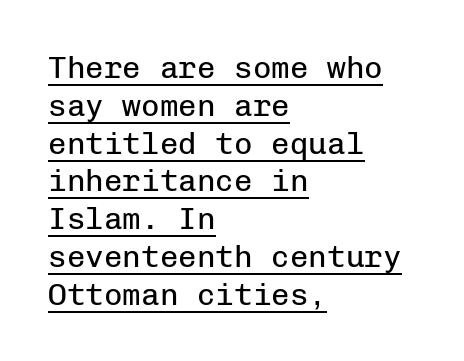
Quick note: not italic, upright. These characters rest on top of a visible drawn line. Line starts are locked; line ends wander. Bold? No — there's no thickening of the strokes. The face used here is monospaced, like something from a code editor.
